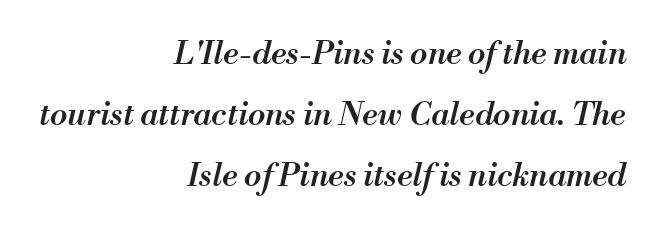
The image shows 32 px semibold type, italic (leaning right); set right-aligned, loose line spacing (1.91x), normal letter spacing, not underlined; medium stroke contrast and a small x-height.
